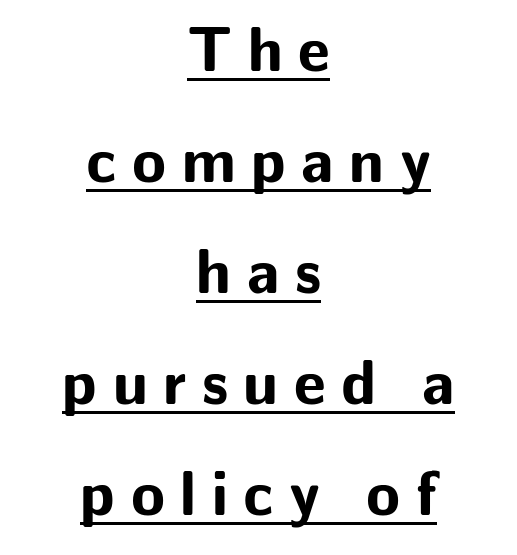
The face used here is proportionally spaced, like ordinary book or web type. The string is rendered with underlining switched on. Neither beginnings nor endings align; midpoints do. Every stem runs plumb, perpendicular to the baseline. A full-strength bold gives these letters their thick strokes.
